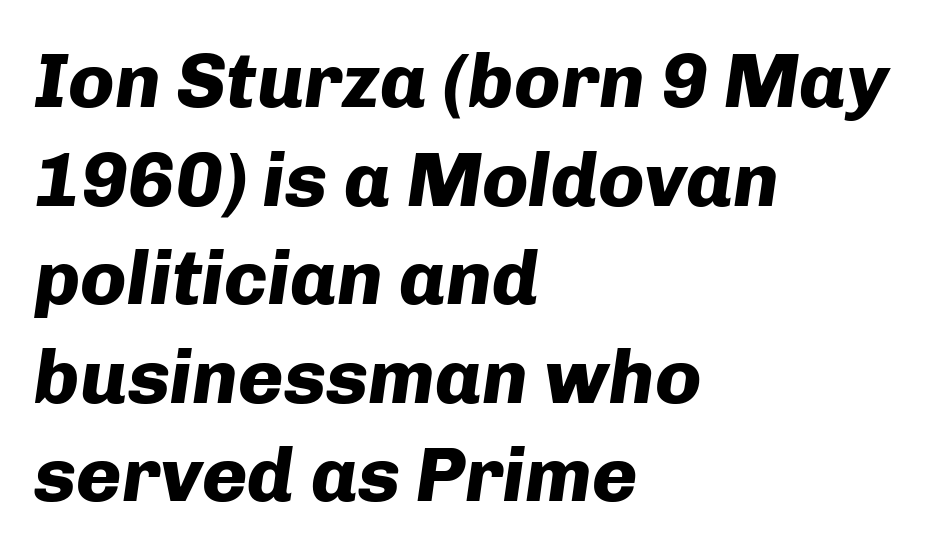
The image shows 77 px heavy type, italic (leaning right); set left-aligned, normal line spacing (1.28x), normal letter spacing, not underlined; low stroke contrast and a medium x-height.
